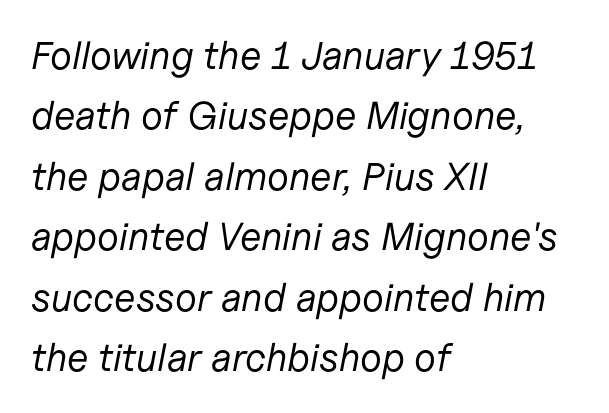
{"italic": "yes", "lean": "right", "slant_degrees": 11, "bold": "no", "weight": "regular", "width": "normal", "stroke_contrast": "low", "x_height": "medium", "monospaced": "no", "underline": "no", "align": "left", "line_spacing": "normal", "line_spacing_ratio": 1.55, "letter_spacing": "normal", "letter_spacing_em": 0.0, "glyph_px": 39}
